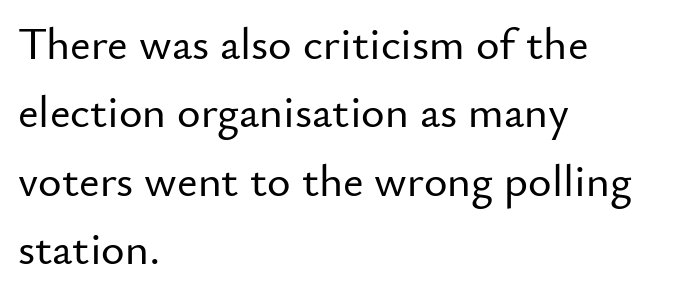
{"serif": "no", "italic": "no", "width": "normal", "stroke_contrast": "low", "x_height": "small", "monospaced": "no", "underline": "no", "align": "left", "line_spacing": "normal", "line_spacing_ratio": 1.52, "letter_spacing": "normal", "letter_spacing_em": 0.0, "glyph_px": 45}
